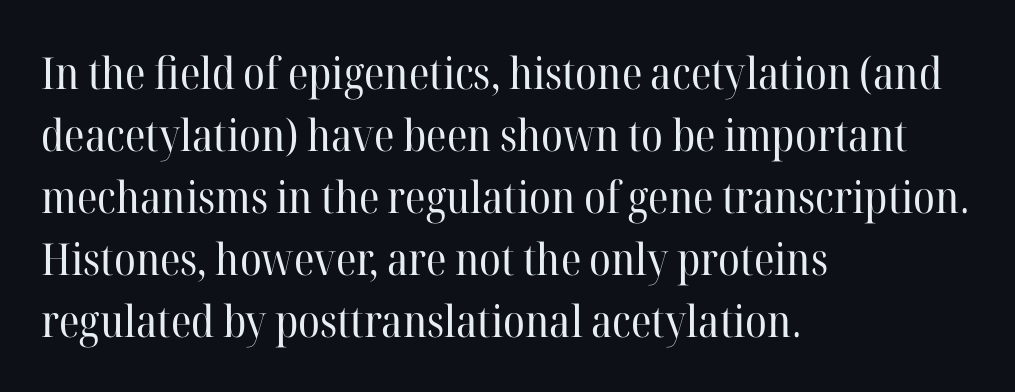
Q: Is the text bold? A: No.
Q: Is the text italic (slanted)? A: No, it is upright.
Q: Is the typeface a serif or a sans-serif typeface? A: Serif.
Q: Is the text underlined? A: No.
Q: How is the paragraph aligned? A: Left-aligned.
Q: Is the spacing between letters normal or unusually wide? A: Normal.
Q: Is the spacing between lines tight, normal or loose? A: Normal.
Q: Width (condensed, normal, or wide)? A: Normal.
Q: Stroke contrast? A: High.
Q: x-height? A: Medium.
Q: Monospaced? A: No.
